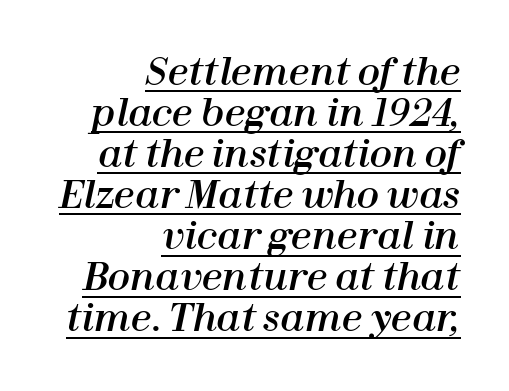
Q: Is the text italic (slanted)? A: Yes, it leans right by about 12 degrees.
Q: Is the text underlined? A: Yes.
Q: How is the paragraph aligned? A: Right-aligned.
Q: Is the spacing between letters normal or unusually wide? A: Normal.
Q: Is the spacing between lines tight, normal or loose? A: Tight.
Q: Width (condensed, normal, or wide)? A: Normal.
Q: Stroke contrast? A: High.
Q: x-height? A: Medium.
Q: Monospaced? A: No.
